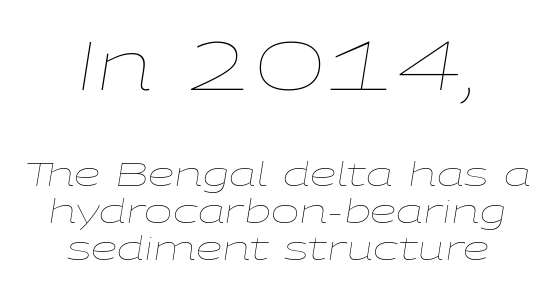
Layout note: lines centered. The line texture is even and compact thanks to regular tracking. A typesetter would call this proportional, since set widths differ per character. Leading: reduced. Slant detected: the letters are inclined.
